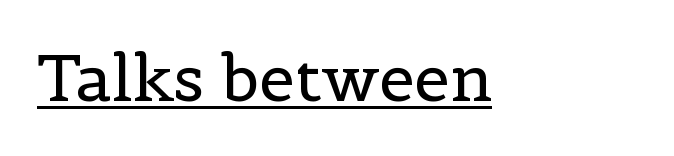
{"serif": "yes", "italic": "no", "bold": "no", "weight": "regular", "width": "normal", "x_height": "medium", "monospaced": "no", "underline": "yes", "letter_spacing": "normal", "letter_spacing_em": 0.0, "glyph_px": 64}
